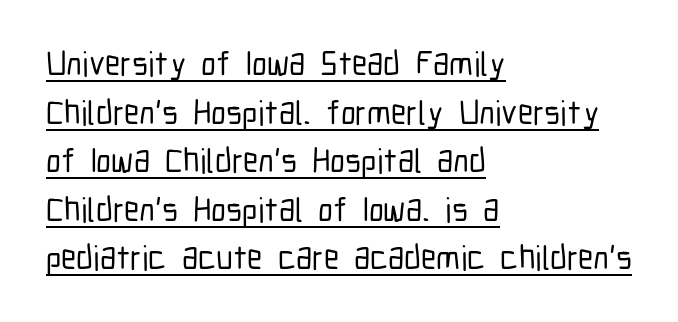
A typesetter would call this proportional, since set widths differ per character. The vertical gap from one line to the next is medium. A baseline rule has been typeset under these characters. The type family on display is of the sans-serif kind.
